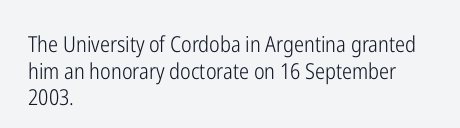
The face used here is rendered with its standard letterfit. The rag falls on the right side of this text block. The typeface has the unassuming heft of standard copy or less. Italic: no, the glyphs are upright roman.
